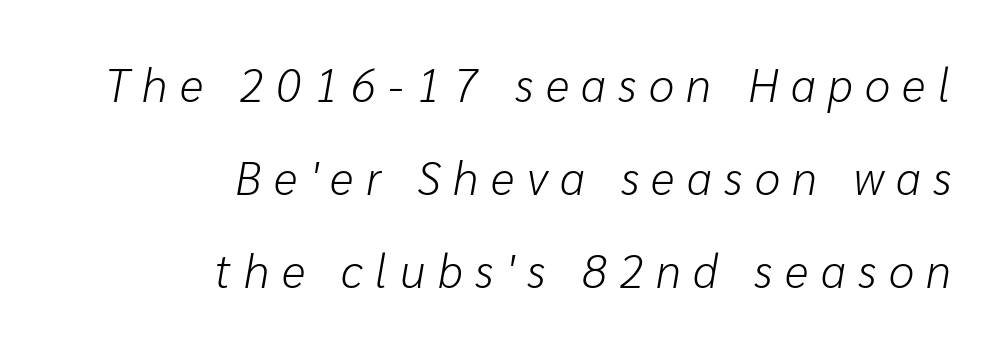
{"italic": "yes", "lean": "right", "slant_degrees": 10, "bold": "no", "weight": "light", "width": "normal", "stroke_contrast": "low", "x_height": "medium", "monospaced": "no", "underline": "no", "align": "right", "line_spacing": "loose", "line_spacing_ratio": 2.02, "letter_spacing": "wide", "letter_spacing_em": 0.27, "glyph_px": 46}
